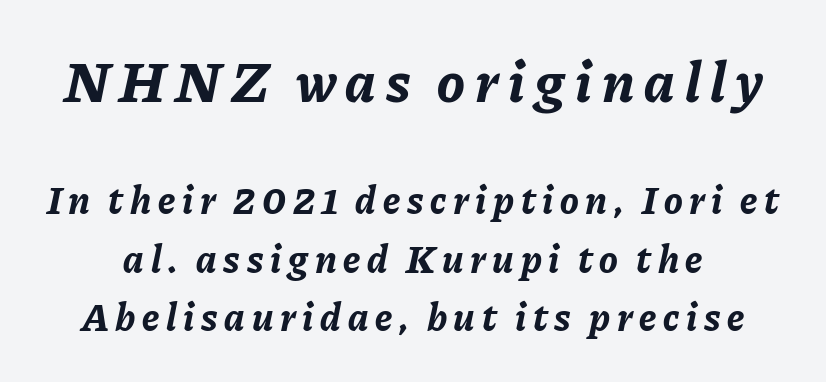
Q: Is the text bold? A: Yes.
Q: Is the text italic (slanted)? A: Yes, it leans right by about 11 degrees.
Q: Is the text underlined? A: No.
Q: Is the spacing between lines tight, normal or loose? A: Normal.
Q: Which block of text is set in a larger size, the first (top) or the second (bottom)? A: The first (top) one.
Q: Width (condensed, normal, or wide)? A: Normal.
Q: Stroke contrast? A: Low.
Q: x-height? A: Medium.
Q: Monospaced? A: No.
